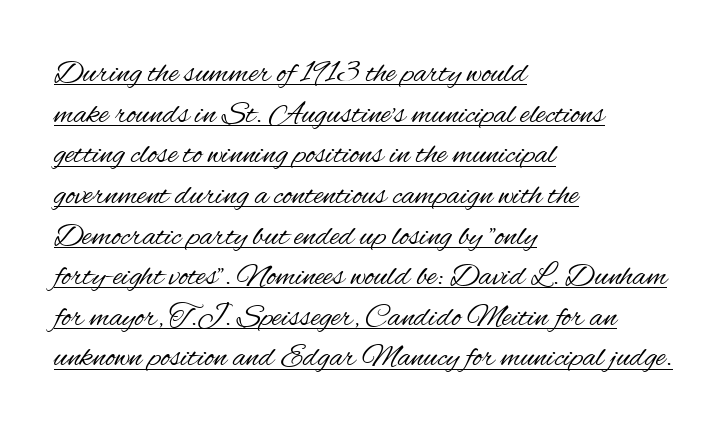
Q: Is the text bold? A: No.
Q: Is the text italic (slanted)? A: Yes.
Q: Is the typeface a serif or a sans-serif typeface? A: Sans-serif.
Q: Is the text underlined? A: Yes.
Q: How is the paragraph aligned? A: Left-aligned.
Q: Is the spacing between letters normal or unusually wide? A: Normal.
Q: Is the spacing between lines tight, normal or loose? A: Normal.
Q: Width (condensed, normal, or wide)? A: Condensed.
Q: Stroke contrast? A: Medium.
Q: x-height? A: Small.
Q: Monospaced? A: No.
